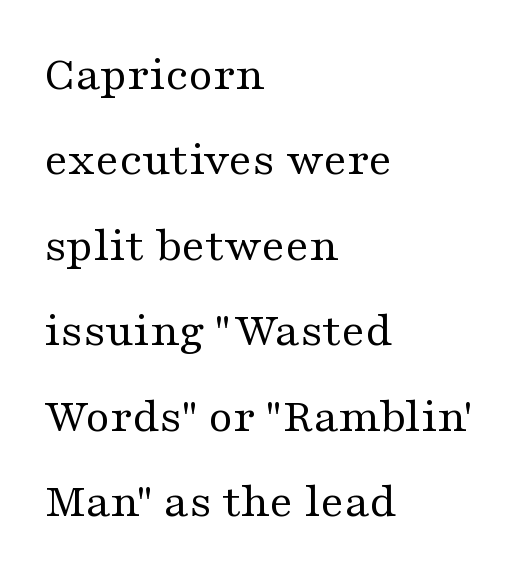
The image shows 50 px regular-weight, wide serif type, upright; set left-aligned, line spacing 1.71x, normal letter spacing, not underlined; medium stroke contrast and a medium x-height.
